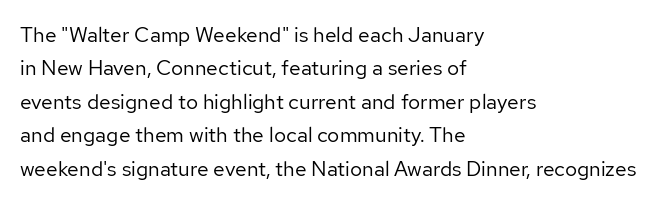
The image shows 21 px text type, upright; set left-aligned, normal line spacing (1.59x), normal letter spacing, not underlined.
